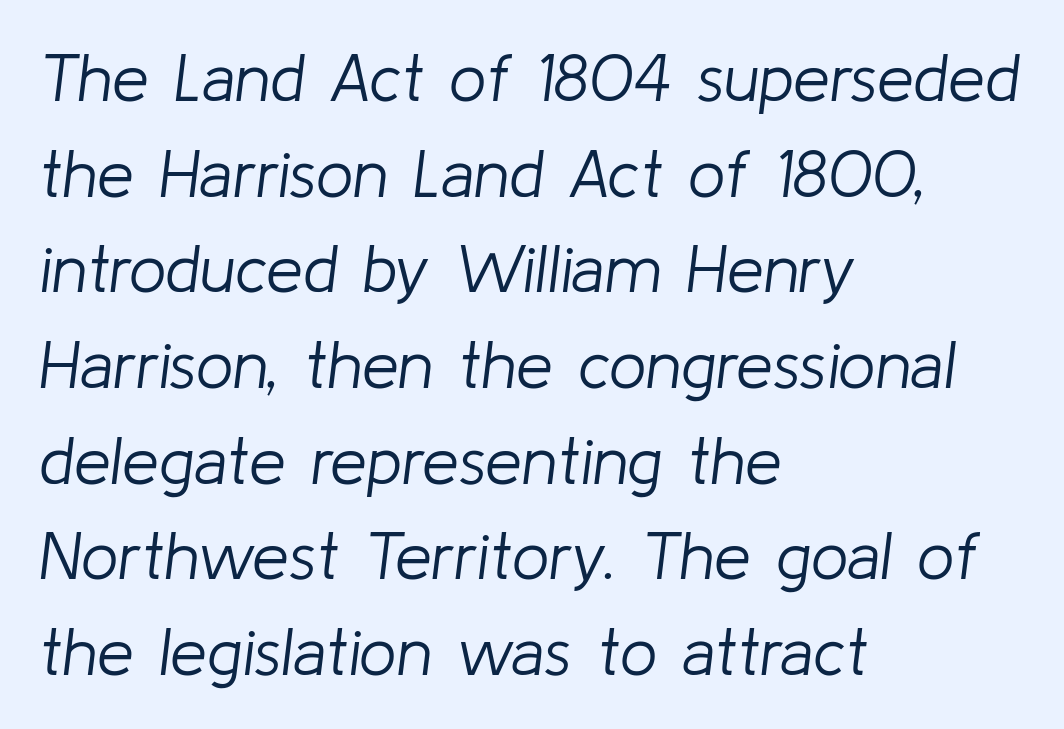
Q: Is the text bold? A: No.
Q: Is the text italic (slanted)? A: Yes, it leans right by about 8 degrees.
Q: Is the text underlined? A: No.
Q: How is the paragraph aligned? A: Left-aligned.
Q: Is the spacing between letters normal or unusually wide? A: Normal.
Q: Is the spacing between lines tight, normal or loose? A: Normal.
Q: Width (condensed, normal, or wide)? A: Normal.
Q: Stroke contrast? A: Low.
Q: x-height? A: Medium.
Q: Monospaced? A: No.
